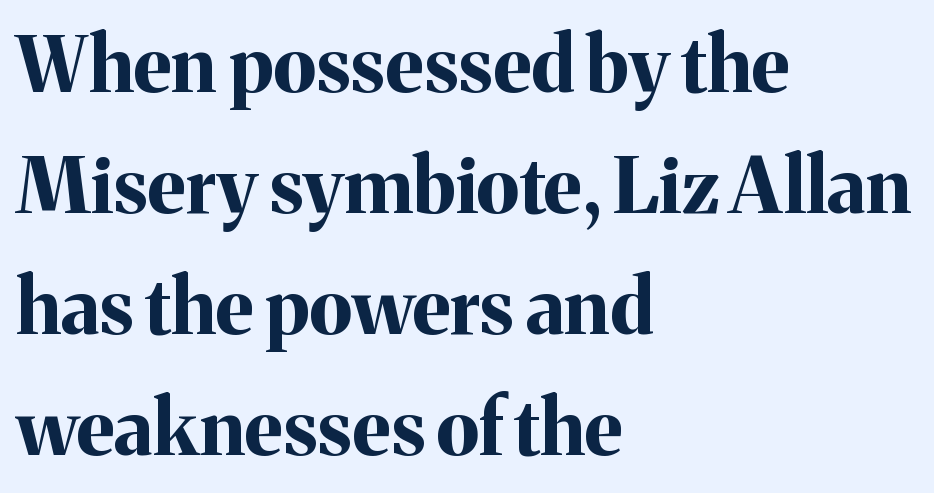
Q: Is the text bold? A: Yes.
Q: Is the text italic (slanted)? A: No, it is upright.
Q: Is the typeface a serif or a sans-serif typeface? A: Serif.
Q: Is the text underlined? A: No.
Q: How is the paragraph aligned? A: Left-aligned.
Q: Is the spacing between letters normal or unusually wide? A: Normal.
Q: Is the spacing between lines tight, normal or loose? A: Normal.
Q: Width (condensed, normal, or wide)? A: Normal.
Q: Stroke contrast? A: Medium.
Q: x-height? A: Medium.
Q: Monospaced? A: No.
